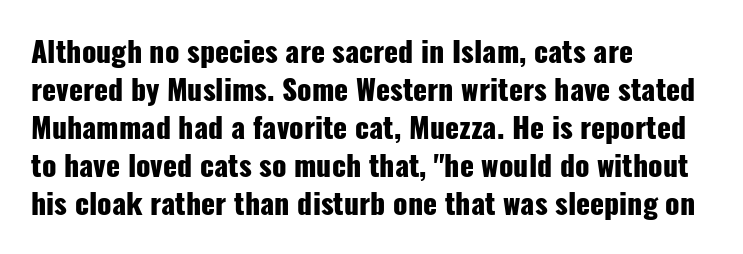
The image shows 29 px heavy, condensed sans-serif type, upright; set left-aligned, normal line spacing (1.31x), normal letter spacing, not underlined; low stroke contrast and a medium x-height.
